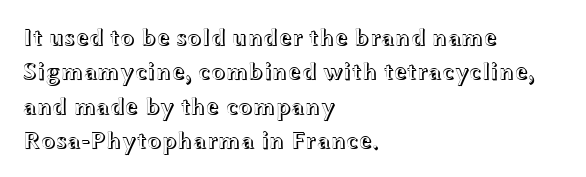
Q: Is the text italic (slanted)? A: No, it is upright.
Q: Is the text underlined? A: No.
Q: How is the paragraph aligned? A: Left-aligned.
Q: Is the spacing between letters normal or unusually wide? A: Normal.
Q: Is the spacing between lines tight, normal or loose? A: Normal.
